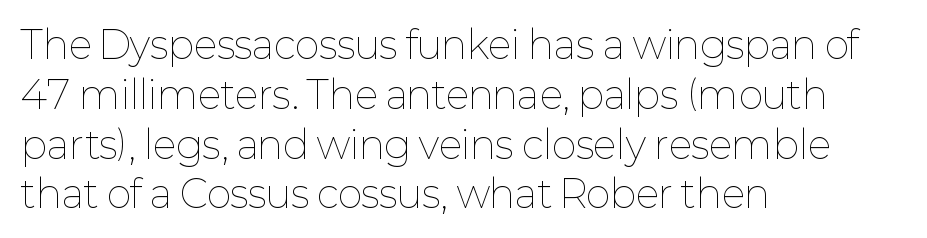
The image shows 38 px thin type, upright; set left-aligned, normal line spacing (1.31x), normal letter spacing, not underlined; low stroke contrast and a medium x-height.
